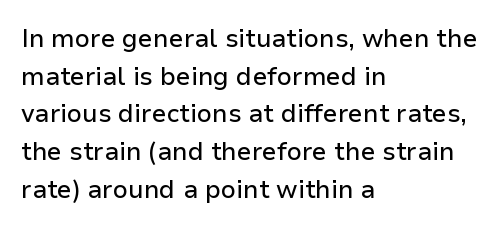
The image shows 25 px text type, upright; set left-aligned, normal line spacing (1.51x), normal letter spacing, not underlined.
